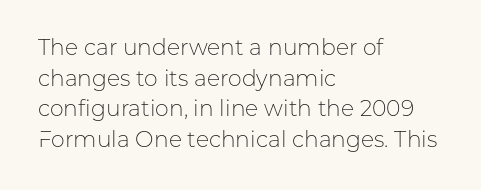
Here the glyphs are tracked normally, forming tight word shapes. This sample keeps an unexceptional amount of space between lines. Every character sits straight up, as roman type does. Each stroke keeps to a modest, everyday thickness or less. This rendering uses left alignment, leaving the right contour irregular. Descenders are the only things crossing below the line.
